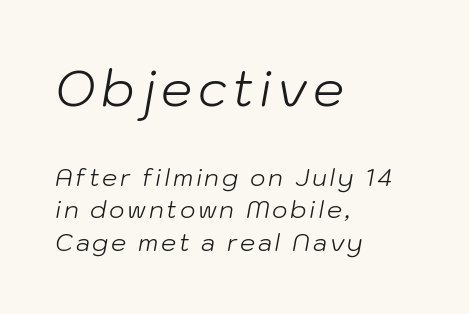
The image shows 49 px light type, italic (leaning right); set left-aligned, normal line spacing (1.36x), not underlined; the first (top) block is 2.04x larger; low stroke contrast and a medium x-height.
